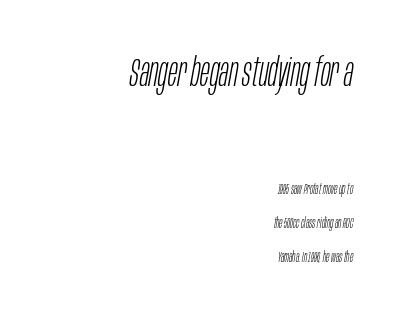
This sample has the flowing, uneven cadence of proportional lettering. Is the type heavy? It reads as light-to-regular instead. Has an underline been added? It has not. Every character sits at an angle, as italics do. The rag falls on the left side of this text block. You could fit nearly another row in the gap between these rows.
